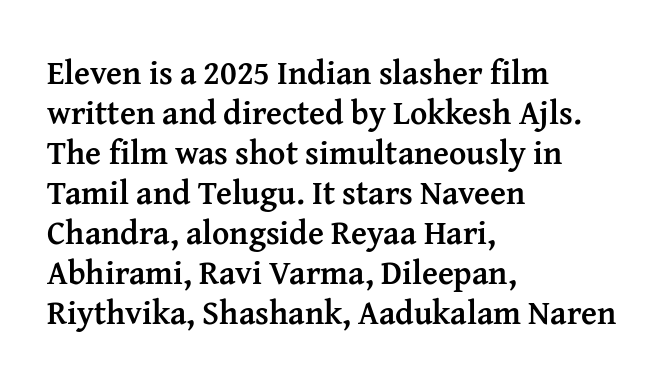
The letters carry serifs — small finishing strokes at the ends of their stems. This sample has the flowing, uneven cadence of proportional lettering. Line beginnings align vertically; line endings do not. Nobody drew a line under any word here. These lines were composed using upright roman letters. Observe the ordinary spacing: letters are neighbours, not strangers.
